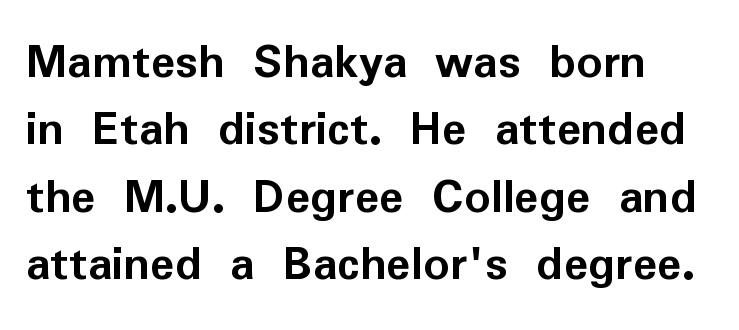
Q: Is the text bold? A: Yes.
Q: Is the text italic (slanted)? A: No, it is upright.
Q: Is the typeface a serif or a sans-serif typeface? A: Sans-serif.
Q: Is the text underlined? A: No.
Q: Is the spacing between letters normal or unusually wide? A: Normal.
Q: Is the spacing between lines tight, normal or loose? A: Normal.
Q: Width (condensed, normal, or wide)? A: Normal.
Q: Stroke contrast? A: Low.
Q: x-height? A: Medium.
Q: Monospaced? A: No.
